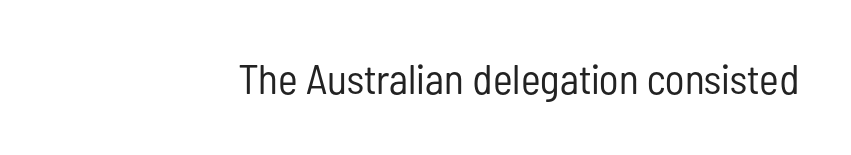
{"serif": "no", "italic": "no", "bold": "no", "weight": "regular", "width": "condensed", "stroke_contrast": "low", "x_height": "medium", "monospaced": "no", "underline": "no", "align": "right", "letter_spacing": "normal", "letter_spacing_em": 0.0, "glyph_px": 42}
